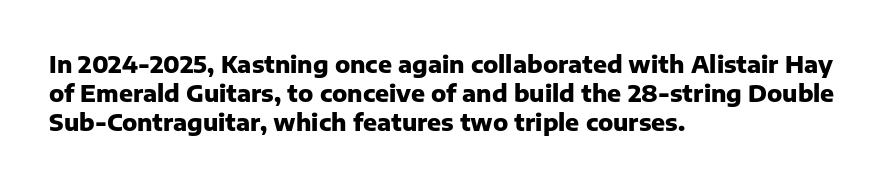
{"italic": "no", "bold": "yes", "underline": "no", "align": "left", "line_spacing": "normal", "line_spacing_ratio": 1.26, "letter_spacing": "normal", "letter_spacing_em": 0.0, "glyph_px": 23}
